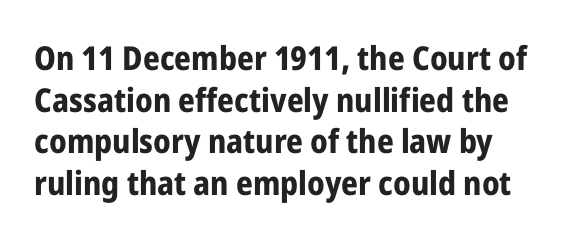
{"serif": "no", "italic": "no", "bold": "yes", "weight": "bold", "width": "condensed", "stroke_contrast": "low", "x_height": "medium", "monospaced": "no", "underline": "no", "align": "left", "line_spacing": "normal", "line_spacing_ratio": 1.26, "letter_spacing": "normal", "letter_spacing_em": 0.0, "glyph_px": 33}
